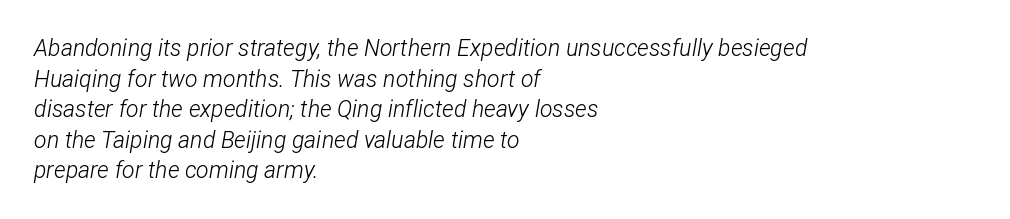
Q: Is the text bold? A: No.
Q: Is the text italic (slanted)? A: Yes, it leans right by about 12 degrees.
Q: Is the text underlined? A: No.
Q: How is the paragraph aligned? A: Left-aligned.
Q: Is the spacing between letters normal or unusually wide? A: Normal.
Q: Is the spacing between lines tight, normal or loose? A: Normal.
